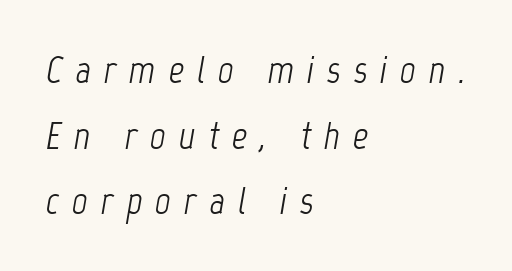
Q: Is the text bold? A: No.
Q: Is the text italic (slanted)? A: Yes, it leans right by about 12 degrees.
Q: Is the text underlined? A: No.
Q: How is the paragraph aligned? A: Left-aligned.
Q: Is the spacing between letters normal or unusually wide? A: Unusually wide.
Q: Width (condensed, normal, or wide)? A: Condensed.
Q: Stroke contrast? A: Low.
Q: x-height? A: Medium.
Q: Monospaced? A: No.
